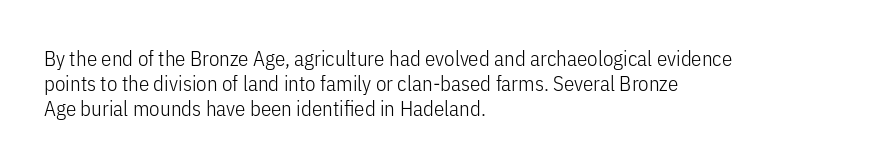
Q: Is the text bold? A: No.
Q: Is the text italic (slanted)? A: No, it is upright.
Q: Is the text underlined? A: No.
Q: How is the paragraph aligned? A: Left-aligned.
Q: Is the spacing between letters normal or unusually wide? A: Normal.
